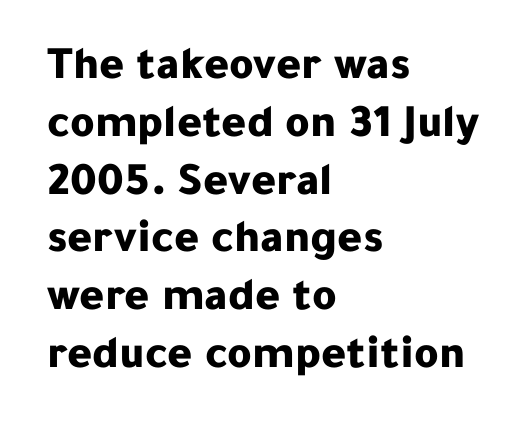
The image shows 47 px bold sans-serif type, upright; set left-aligned, line spacing 1.23x, normal letter spacing, not underlined; low stroke contrast and a medium x-height.
